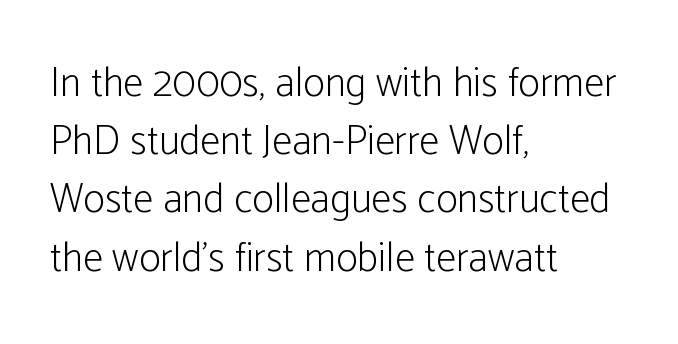
Q: Is the text bold? A: No.
Q: Is the text italic (slanted)? A: No, it is upright.
Q: Is the typeface a serif or a sans-serif typeface? A: Sans-serif.
Q: Is the text underlined? A: No.
Q: How is the paragraph aligned? A: Left-aligned.
Q: Is the spacing between letters normal or unusually wide? A: Normal.
Q: Is the spacing between lines tight, normal or loose? A: Normal.
Q: Width (condensed, normal, or wide)? A: Condensed.
Q: Stroke contrast? A: Low.
Q: x-height? A: Medium.
Q: Monospaced? A: No.
